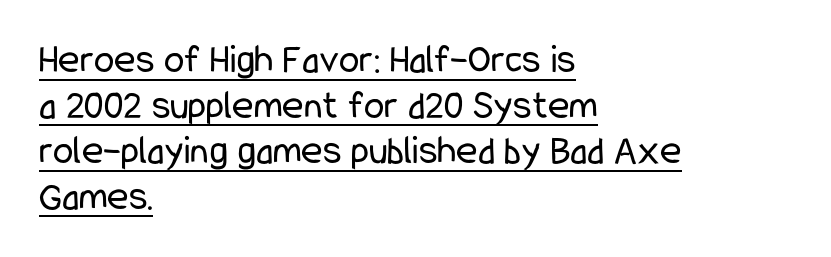
In terms of letterform style, serifs are entirely absent. The face used here is proportionally spaced, like ordinary book or web type. The sample's only ornament is a line tracing under the words. Short note: letters normally spaced. Stroke mass is kept to a normal reading level or below. Quick note: interline space is minimal.
